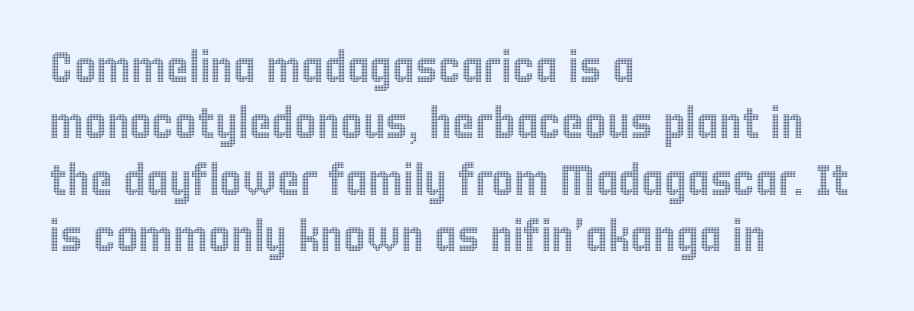
The image shows 43 px condensed type, upright; set left-aligned, normal line spacing (1.31x), normal letter spacing, not underlined; a large x-height.
